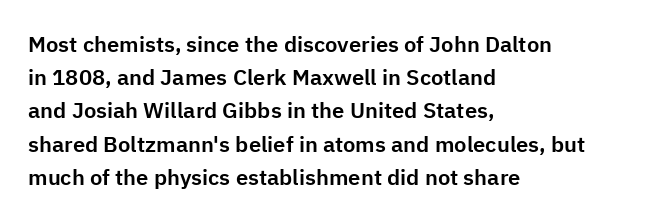
Q: Is the text italic (slanted)? A: No, it is upright.
Q: Is the text underlined? A: No.
Q: How is the paragraph aligned? A: Left-aligned.
Q: Is the spacing between letters normal or unusually wide? A: Normal.
Q: Is the spacing between lines tight, normal or loose? A: Normal.
